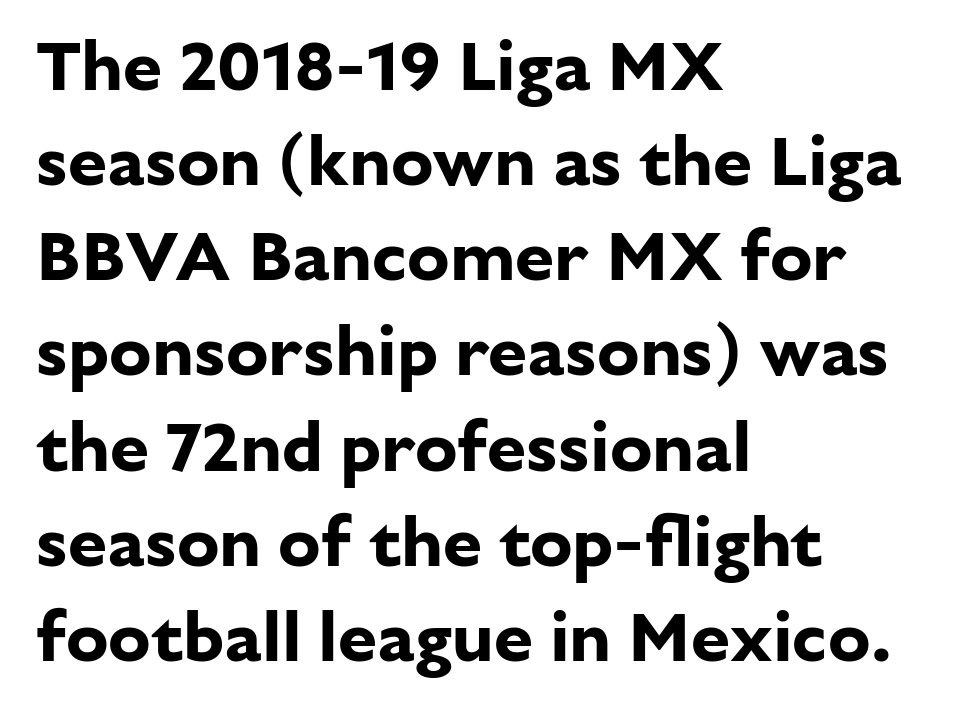
Q: Is the text bold? A: Yes.
Q: Is the text italic (slanted)? A: No, it is upright.
Q: Is the typeface a serif or a sans-serif typeface? A: Sans-serif.
Q: Is the text underlined? A: No.
Q: How is the paragraph aligned? A: Left-aligned.
Q: Is the spacing between letters normal or unusually wide? A: Normal.
Q: Is the spacing between lines tight, normal or loose? A: Normal.
Q: Width (condensed, normal, or wide)? A: Normal.
Q: Stroke contrast? A: Low.
Q: x-height? A: Medium.
Q: Monospaced? A: No.
